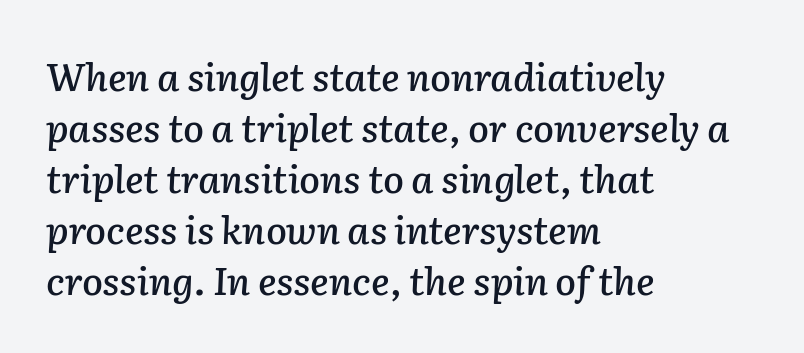
A bare baseline throughout the passage. Students, note that the glyphs here touch the page at normal intervals. Regular leading. The axis of the letterforms is tilted away from vertical.
